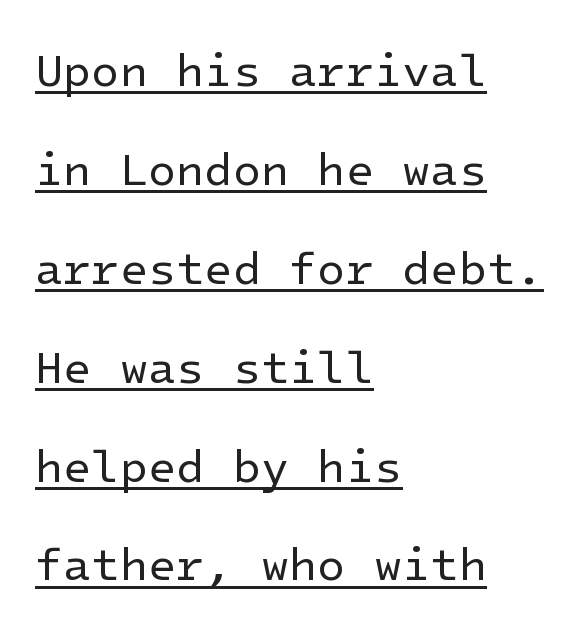
Quick note: not italic, upright. The font is comparable to plain body text, perhaps lighter. Like a heading marked for emphasis, these lines bear an underscore. The letterforms sit shoulder to shoulder at normal distance. Baseline-to-baseline distance is far greater than the letter height. The passage shown is typeset with a sans-serif family.
